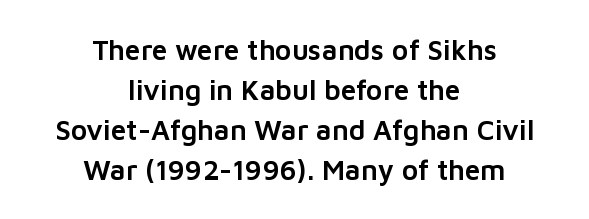
{"serif": "no", "italic": "no", "width": "normal", "stroke_contrast": "low", "x_height": "medium", "monospaced": "no", "underline": "no", "align": "center", "line_spacing": "normal", "line_spacing_ratio": 1.43, "letter_spacing": "normal", "letter_spacing_em": 0.0, "glyph_px": 28}
